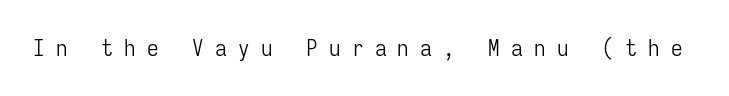
{"italic": "no", "bold": "no", "underline": "no", "letter_spacing": "wide", "letter_spacing_em": 0.49, "glyph_px": 23}
